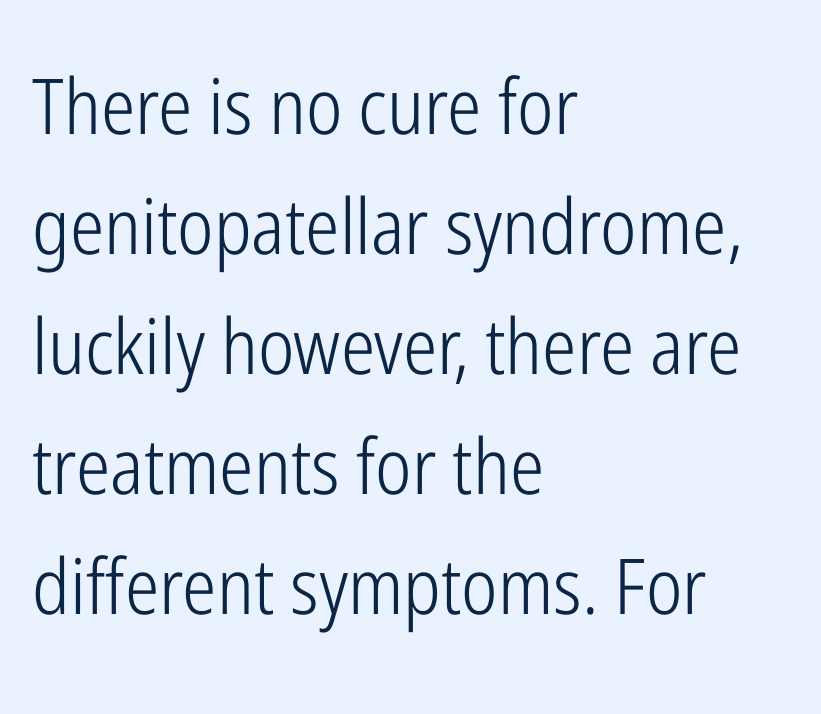
The image shows 77 px light, condensed sans-serif type, upright; set left-aligned, normal line spacing (1.56x), normal letter spacing, not underlined; low stroke contrast and a medium x-height.
